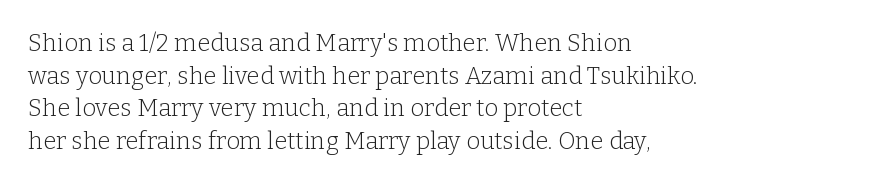
Q: Is the text bold? A: No.
Q: Is the text italic (slanted)? A: No, it is upright.
Q: Is the text underlined? A: No.
Q: How is the paragraph aligned? A: Left-aligned.
Q: Is the spacing between letters normal or unusually wide? A: Normal.
Q: Is the spacing between lines tight, normal or loose? A: Normal.
